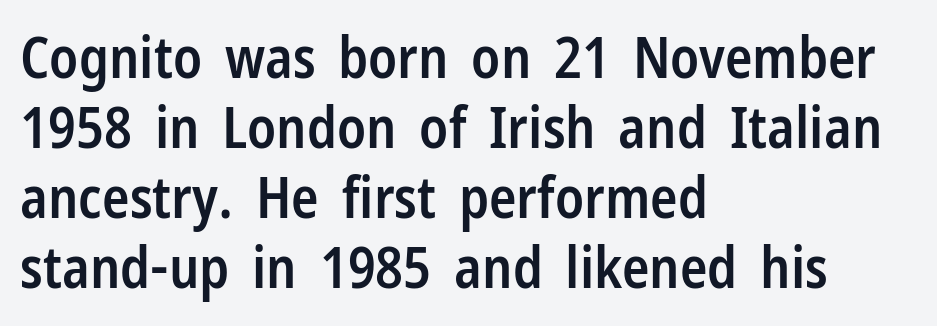
The image shows 57 px semibold, condensed sans-serif type, upright; set left-aligned, line spacing 1.23x, normal letter spacing, not underlined; low stroke contrast and a medium x-height.
